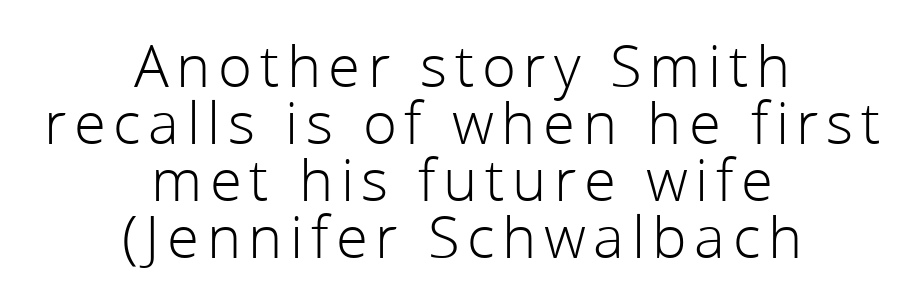
The image shows 58 px light sans-serif type, upright; set centered, tight line spacing (0.98x), not underlined; low stroke contrast and a medium x-height.
